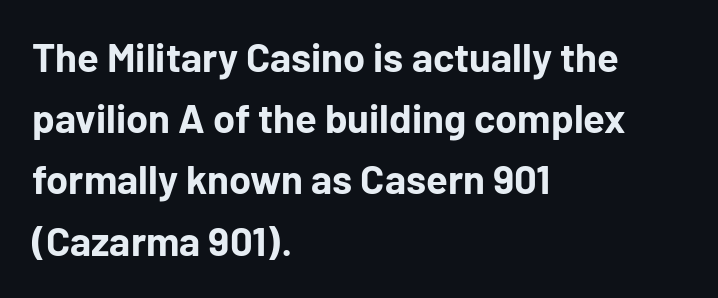
{"serif": "no", "italic": "no", "bold": "yes", "weight": "bold", "width": "normal", "stroke_contrast": "low", "x_height": "medium", "monospaced": "no", "underline": "no", "align": "left", "line_spacing": "normal", "line_spacing_ratio": 1.53, "letter_spacing": "normal", "letter_spacing_em": 0.0, "glyph_px": 40}
